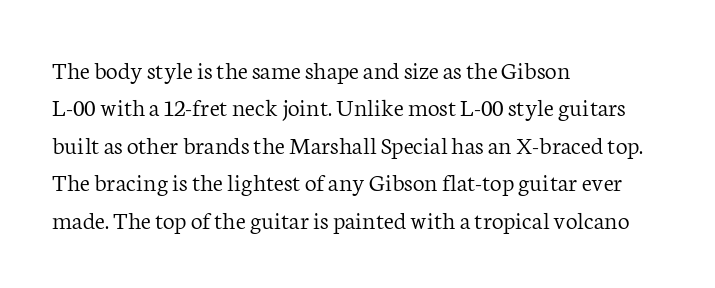
{"italic": "no", "bold": "no", "underline": "no", "align": "left", "line_spacing": "normal", "line_spacing_ratio": 1.44, "letter_spacing": "normal", "letter_spacing_em": 0.0, "glyph_px": 26}
